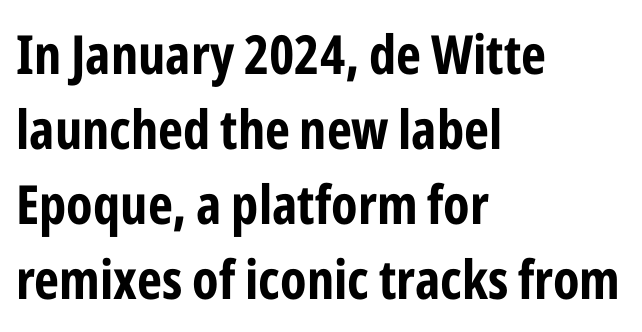
{"serif": "no", "italic": "no", "bold": "yes", "weight": "bold", "width": "condensed", "stroke_contrast": "low", "x_height": "medium", "monospaced": "no", "underline": "no", "align": "left", "line_spacing": "normal", "line_spacing_ratio": 1.39, "letter_spacing": "normal", "letter_spacing_em": 0.0, "glyph_px": 54}
